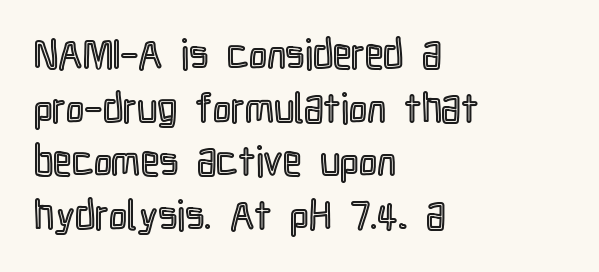
{"italic": "no", "width": "condensed", "x_height": "medium", "monospaced": "no", "underline": "no", "align": "left", "line_spacing": "normal", "line_spacing_ratio": 1.31, "letter_spacing": "normal", "letter_spacing_em": 0.0, "glyph_px": 41}
